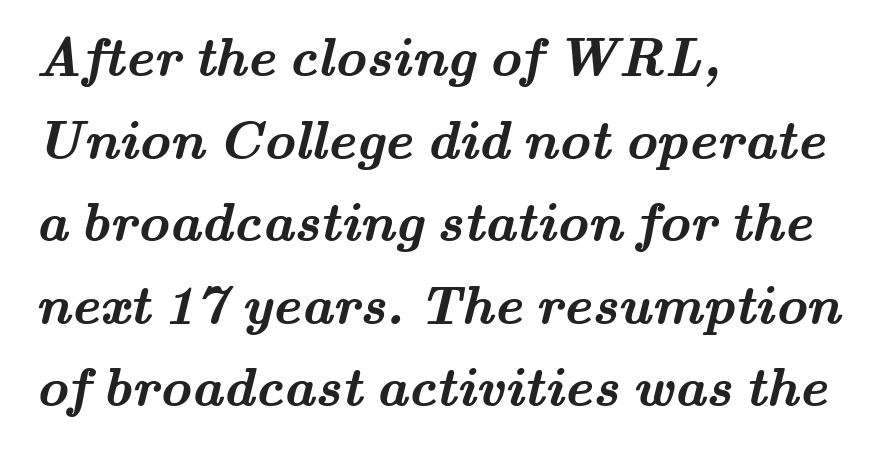
Classification — serif. You could call the tracking neutral — neither tight nor loose. Caption: bold face, heavy strokes. These lines are set flush left with a ragged right edge. Bare-footed words on every line. Character widths vary here, with narrow letters taking less room than wide ones.
